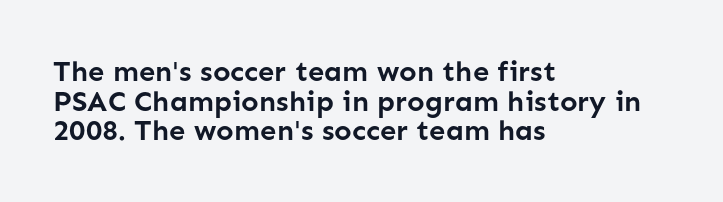
Nope, no serifs anywhere on these letters. This is roman type, the default non-slanted kind. Unmarked baselines from the first word to the last. Tracking value appears to be zero — textbook default spacing. Closely set lines give the paragraph a compact silhouette. Does the copy run flush right? No — it runs flush left.
